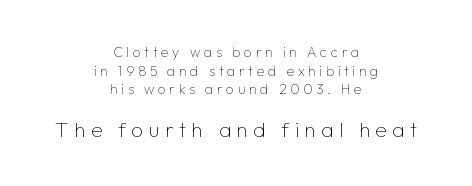
The image shows 21 px text type, upright; set centered, normal line spacing (1.33x), unusually wide letter spacing (+0.26 em), not underlined; the second (bottom) block is 1.5x larger.
